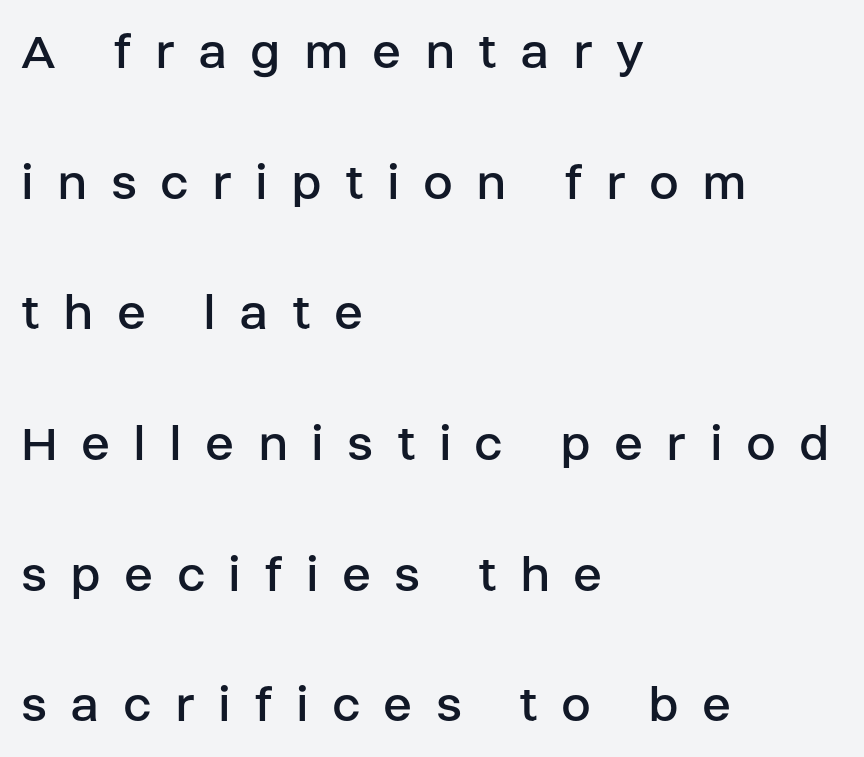
{"serif": "no", "italic": "no", "bold": "no", "weight": "regular", "width": "normal", "stroke_contrast": "low", "x_height": "large", "monospaced": "no", "underline": "no", "align": "left", "line_spacing": "loose", "line_spacing_ratio": 2.42, "letter_spacing": "wide", "letter_spacing_em": 0.43, "glyph_px": 54}
